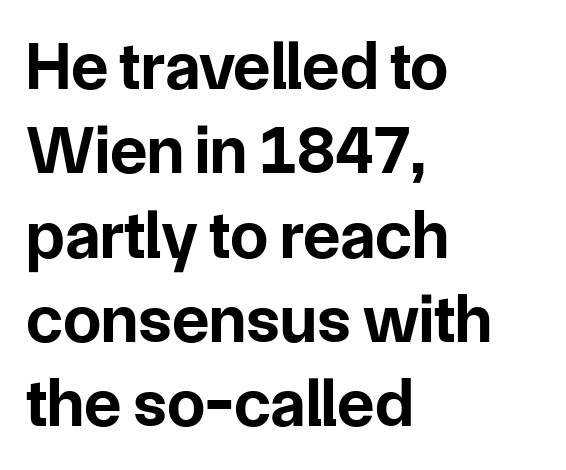
Q: Is the text bold? A: Yes.
Q: Is the text italic (slanted)? A: No, it is upright.
Q: Is the typeface a serif or a sans-serif typeface? A: Sans-serif.
Q: Is the text underlined? A: No.
Q: How is the paragraph aligned? A: Left-aligned.
Q: Is the spacing between letters normal or unusually wide? A: Normal.
Q: Width (condensed, normal, or wide)? A: Normal.
Q: Stroke contrast? A: Low.
Q: x-height? A: Medium.
Q: Monospaced? A: No.
